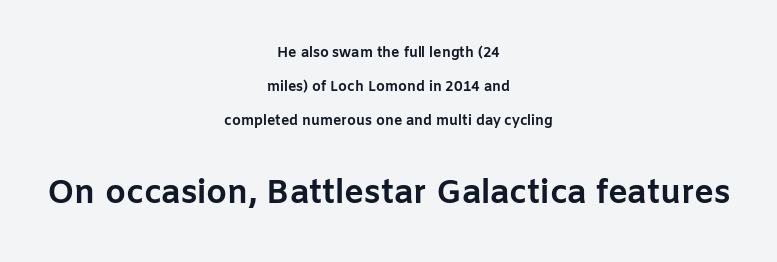
This rendering employs a face without finishing strokes, i.e., a sans-serif. You can tell it's not italic because the verticals are truly vertical. Spacing verdict: proportional, widths tailored to each character. Compared with typical paragraphs, the rows here are farther apart. The zone under the glyphs is completely vacant.
